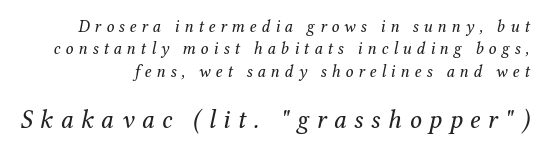
The image shows 26 px text type, italic (leaning right); set right-aligned, normal line spacing (1.32x), unusually wide letter spacing (+0.29 em), not underlined; the second (bottom) block is 1.53x larger.
